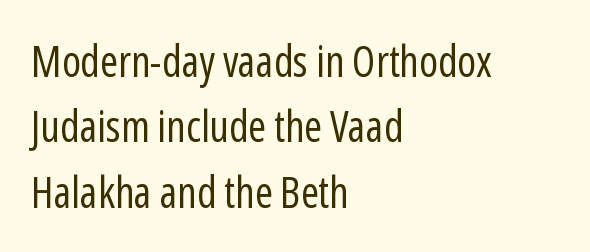
Vertical stems look standard width or narrower in stroke. Leading: standard. The strip under each line holds only bare page. Upright lettering throughout. Compared with a centered layout, this one pins lines to the left instead. The tracking reads as untouched default to a designer's eye.
